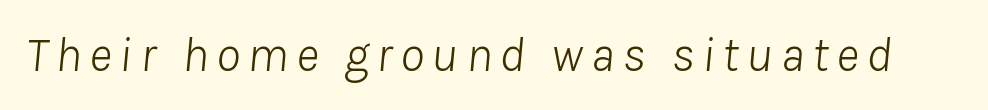
{"italic": "yes", "lean": "right", "slant_degrees": 8, "bold": "no", "weight": "light", "width": "normal", "stroke_contrast": "low", "x_height": "medium", "monospaced": "no", "underline": "no", "glyph_px": 49}
